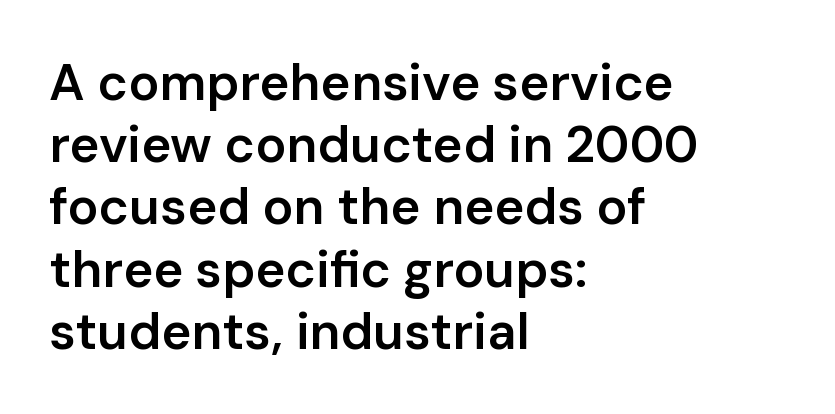
Q: Is the text bold? A: Semi-bold.
Q: Is the text italic (slanted)? A: No, it is upright.
Q: Is the typeface a serif or a sans-serif typeface? A: Sans-serif.
Q: Is the text underlined? A: No.
Q: How is the paragraph aligned? A: Left-aligned.
Q: Is the spacing between letters normal or unusually wide? A: Normal.
Q: Width (condensed, normal, or wide)? A: Normal.
Q: Stroke contrast? A: Low.
Q: x-height? A: Medium.
Q: Monospaced? A: No.
